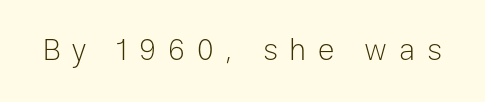
Q: Is the text bold? A: No.
Q: Is the text italic (slanted)? A: No, it is upright.
Q: Is the typeface a serif or a sans-serif typeface? A: Sans-serif.
Q: Is the text underlined? A: No.
Q: Is the spacing between letters normal or unusually wide? A: Unusually wide.
Q: Width (condensed, normal, or wide)? A: Normal.
Q: Stroke contrast? A: Low.
Q: x-height? A: Medium.
Q: Monospaced? A: No.
